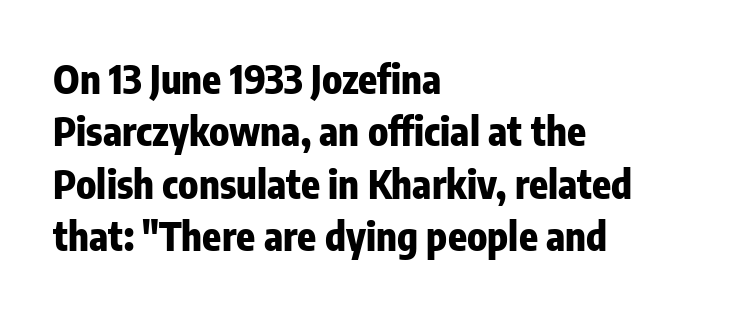
The letters are bold, with thick, heavy strokes. Do the characters align in a grid? No, the font is proportional. Stroke terminals: plain, sans-serif. Every character sits straight up, as roman type does. Whoever set this chose a conventional vertical rhythm.
